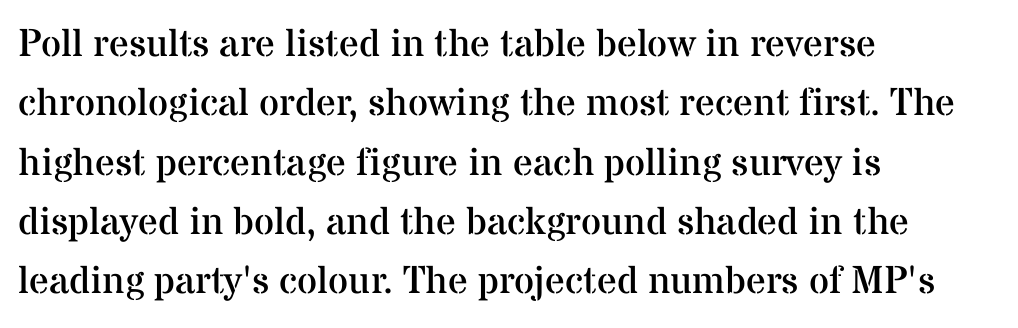
Glance below the letters and you will spot only blank space. Nobody touched the tracking dial on this one. Which margin do the lines hug? The left one — the right edge is uneven. The letters stand upright; this is a roman face.
